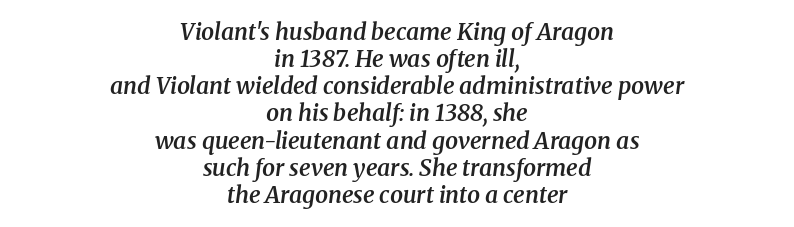
Words float on clear page, feet unadorned. Short note: letters normally spaced. Leftover space on each line is divided equally before and after the words. Weight: semibold (demi).
